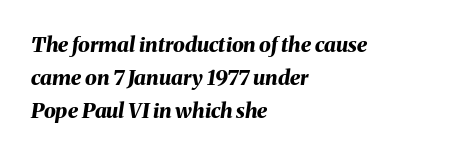
The space between consecutive lines is moderate. Each word holds together tightly as a unit, with standard inter-letter gaps. There's an unmistakable incline to the writing here. If you drew a ruler down the left edge, every line would touch it.
